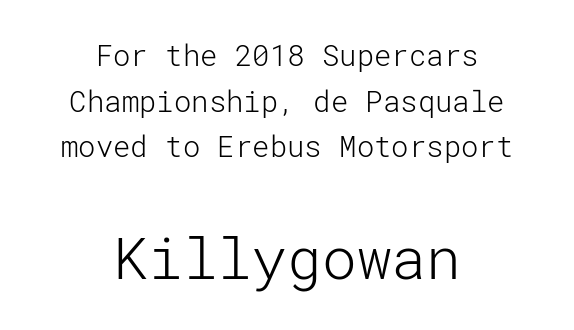
The image shows 58 px light sans-serif type, upright; set centered, normal line spacing (1.57x), normal letter spacing, not underlined; the second (bottom) block is 2.0x larger; low stroke contrast and a medium x-height.
